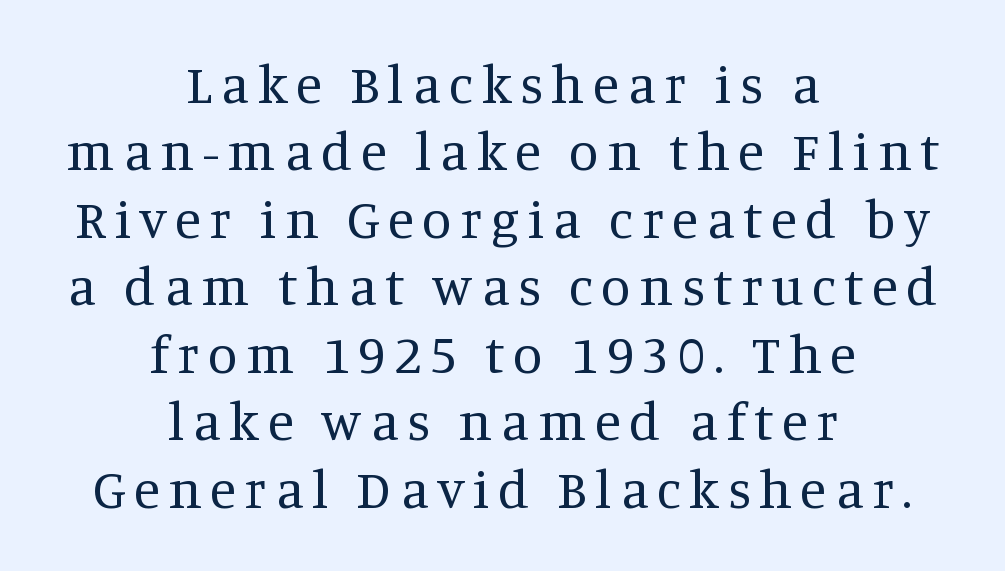
{"serif": "yes", "italic": "no", "bold": "no", "weight": "regular", "width": "normal", "stroke_contrast": "medium", "x_height": "large", "monospaced": "no", "underline": "no", "align": "center", "line_spacing": "normal", "line_spacing_ratio": 1.25, "glyph_px": 54}
